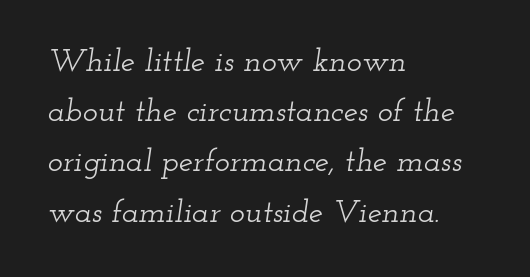
{"serif": "yes", "italic": "yes", "lean": "right", "slant_degrees": 12, "width": "wide", "stroke_contrast": "low", "x_height": "small", "monospaced": "no", "underline": "no", "align": "left", "line_spacing": "normal", "line_spacing_ratio": 1.57, "letter_spacing": "normal", "letter_spacing_em": 0.0, "glyph_px": 32}
